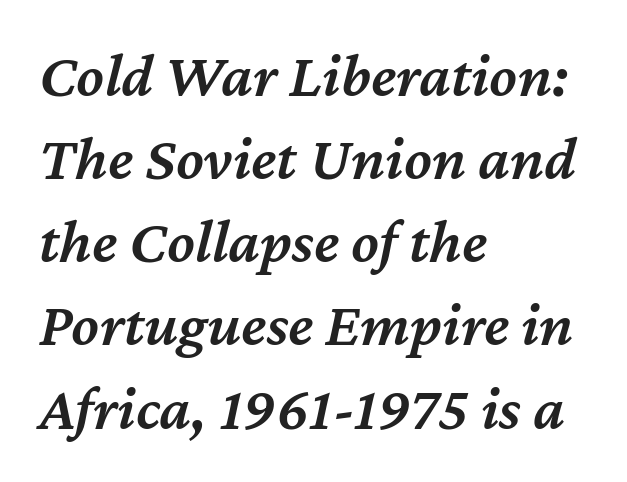
{"italic": "yes", "lean": "right", "slant_degrees": 12, "bold": "semi", "weight": "semibold", "width": "normal", "stroke_contrast": "medium", "x_height": "medium", "monospaced": "no", "underline": "no", "align": "left", "line_spacing": "normal", "line_spacing_ratio": 1.32, "letter_spacing": "normal", "letter_spacing_em": 0.0, "glyph_px": 63}
